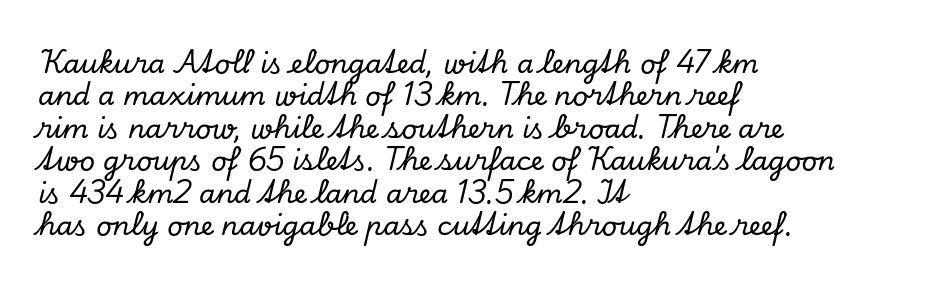
{"italic": "yes", "lean": "right", "slant_degrees": 13, "underline": "no", "align": "left", "line_spacing_ratio": 1.2, "letter_spacing": "normal", "letter_spacing_em": 0.0, "glyph_px": 27}
